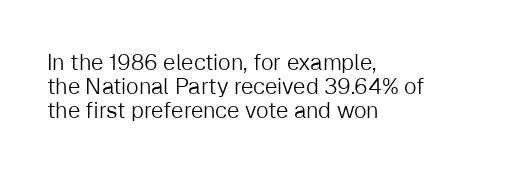
The image shows 22 px text type, upright; set left-aligned, tight line spacing (1.08x), normal letter spacing, not underlined.
